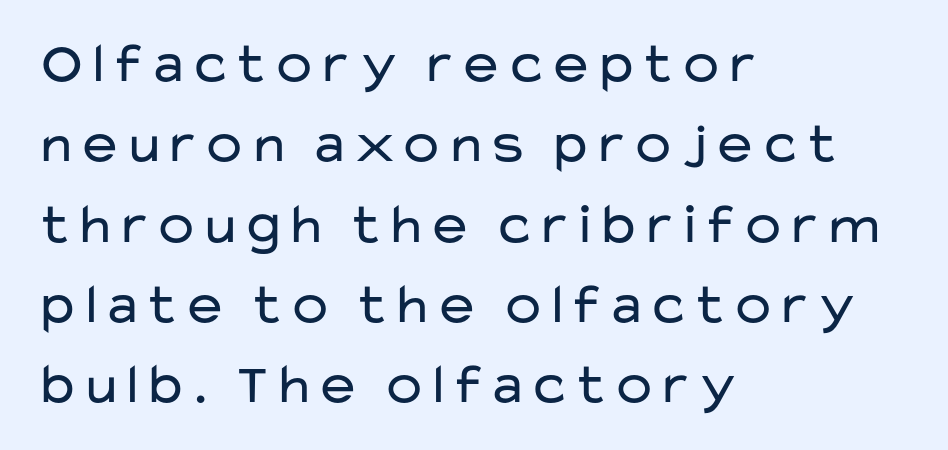
A sans-serif font was chosen for this passage. The typesetting does not lean heavy: it is not bold. The letters sit at their default tracking, neither squeezed nor spread. The passage shown is not underscored anywhere. In terms of posture, this sample is upright. The vertical gap from one line to the next is medium.
